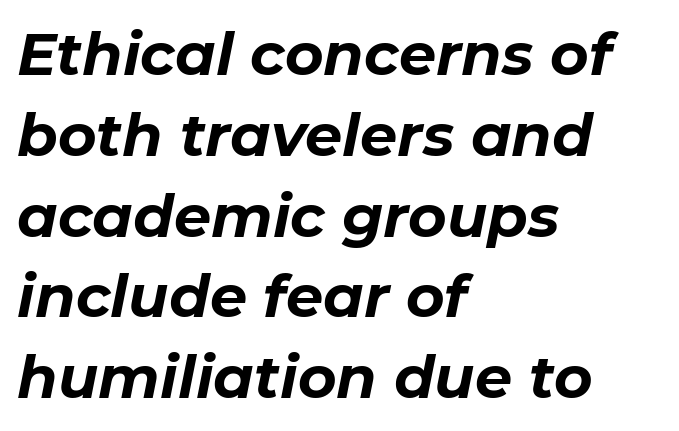
The image shows 59 px bold type, italic (leaning right); set left-aligned, normal line spacing (1.37x), normal letter spacing, not underlined; low stroke contrast and a medium x-height.
